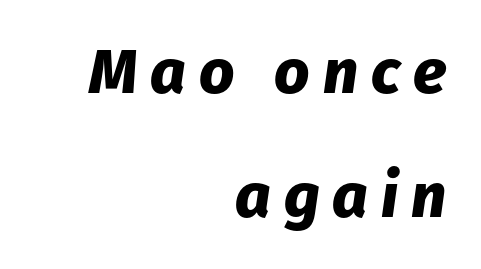
The image shows 62 px heavy type, italic (leaning right); set right-aligned, loose line spacing (2.0x), unusually wide letter spacing (+0.21 em), not underlined; low stroke contrast and a medium x-height.
